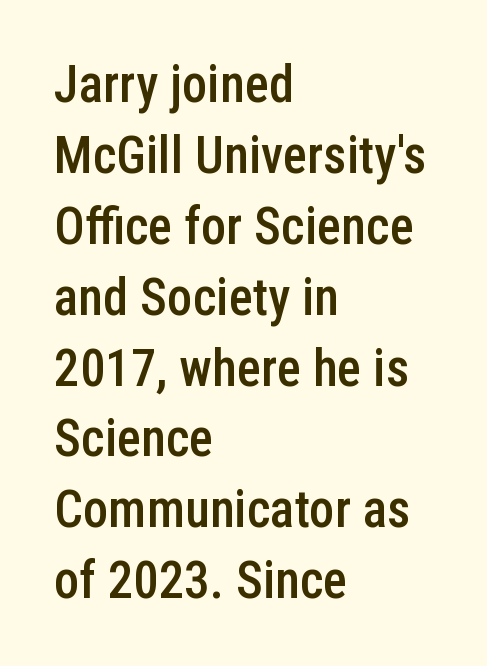
Q: Is the text bold? A: Semi-bold.
Q: Is the text italic (slanted)? A: No, it is upright.
Q: Is the typeface a serif or a sans-serif typeface? A: Sans-serif.
Q: Is the text underlined? A: No.
Q: How is the paragraph aligned? A: Left-aligned.
Q: Is the spacing between letters normal or unusually wide? A: Normal.
Q: Is the spacing between lines tight, normal or loose? A: Normal.
Q: Width (condensed, normal, or wide)? A: Condensed.
Q: Stroke contrast? A: Low.
Q: x-height? A: Medium.
Q: Monospaced? A: No.
